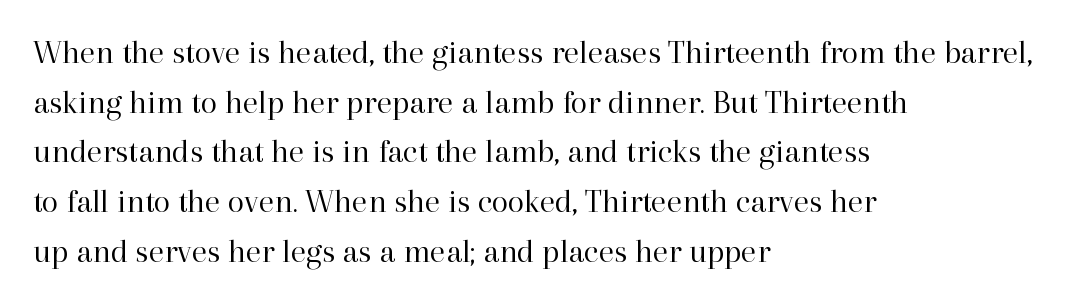
{"serif": "yes", "italic": "no", "bold": "no", "weight": "regular", "width": "normal", "stroke_contrast": "high", "x_height": "medium", "monospaced": "no", "underline": "no", "align": "left", "line_spacing": "normal", "line_spacing_ratio": 1.46, "letter_spacing": "normal", "letter_spacing_em": 0.0, "glyph_px": 34}
